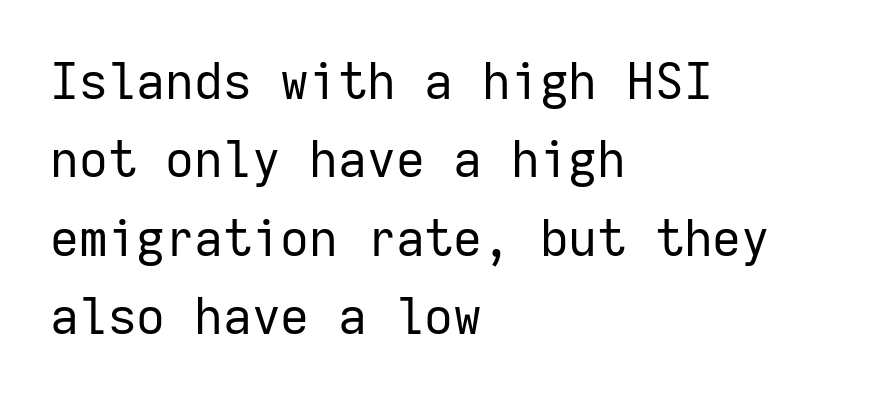
Q: Is the text bold? A: No.
Q: Is the text italic (slanted)? A: No, it is upright.
Q: Is the typeface a serif or a sans-serif typeface? A: Sans-serif.
Q: Is the text underlined? A: No.
Q: How is the paragraph aligned? A: Left-aligned.
Q: Is the spacing between letters normal or unusually wide? A: Normal.
Q: Is the spacing between lines tight, normal or loose? A: Normal.
Q: Width (condensed, normal, or wide)? A: Normal.
Q: Stroke contrast? A: Low.
Q: x-height? A: Medium.
Q: Monospaced? A: Yes.
